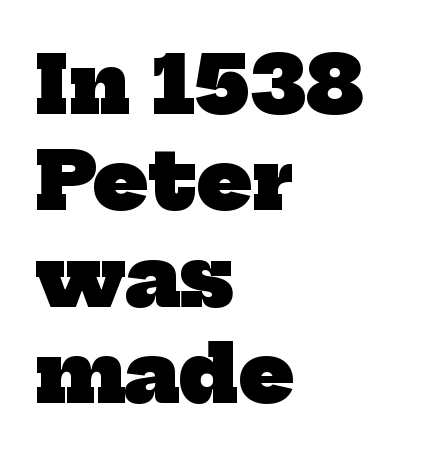
Q: Is the text bold? A: Yes.
Q: Is the typeface a serif or a sans-serif typeface? A: Serif.
Q: Is the text underlined? A: No.
Q: How is the paragraph aligned? A: Left-aligned.
Q: Is the spacing between letters normal or unusually wide? A: Normal.
Q: Width (condensed, normal, or wide)? A: Normal.
Q: Stroke contrast? A: Low.
Q: x-height? A: Medium.
Q: Monospaced? A: No.
